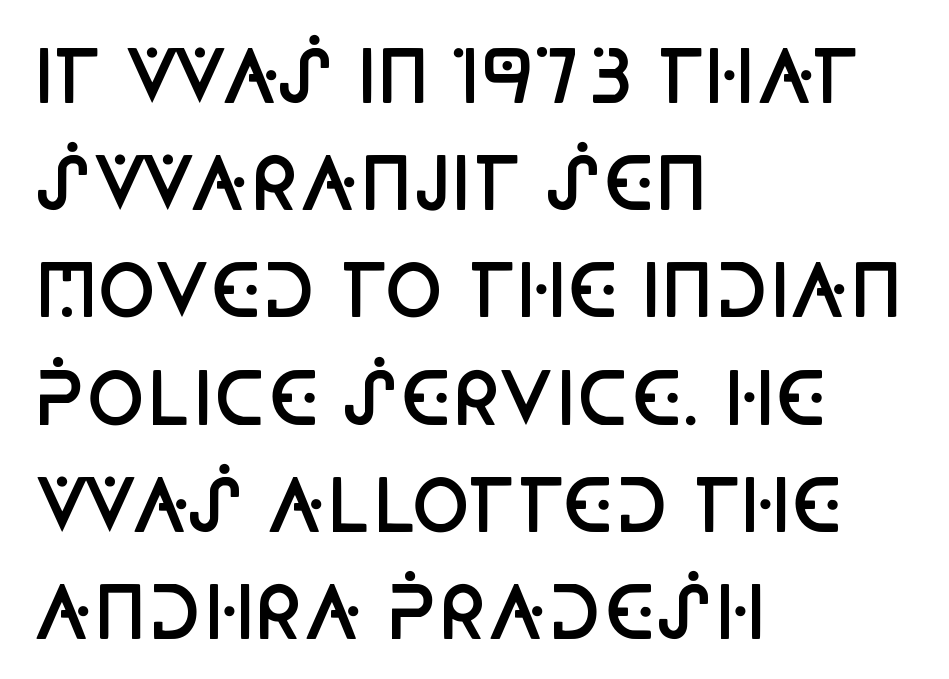
The image shows 71 px semibold, condensed sans-serif type, upright; set left-aligned, normal line spacing (1.51x), normal letter spacing, not underlined; low stroke contrast and a large x-height.
